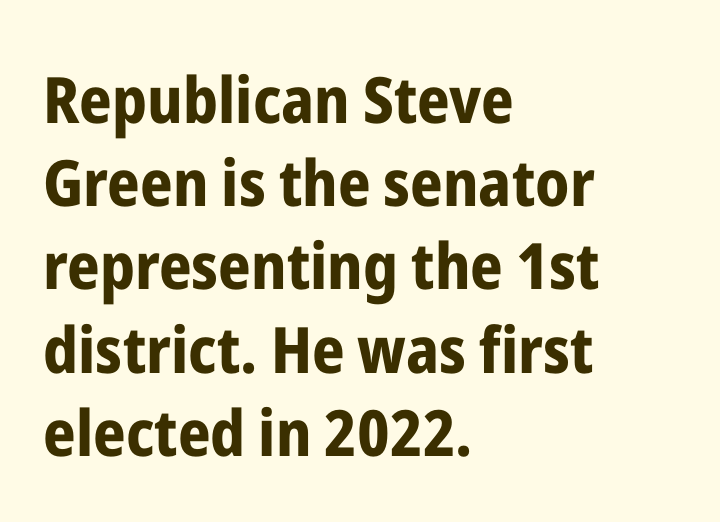
The image shows 64 px bold, condensed sans-serif type, upright; set left-aligned, normal line spacing (1.3x), normal letter spacing, not underlined; low stroke contrast and a medium x-height.
